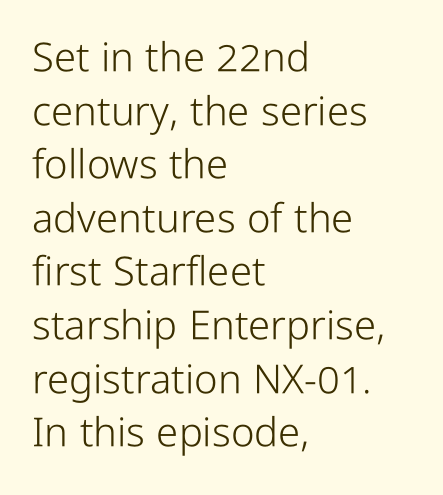
The foot of each line stays bare and open. Character widths vary here, with narrow letters taking less room than wide ones. A light-to-regular cut is what we see here. The lines are quadded left. Quick note: not italic, upright.
